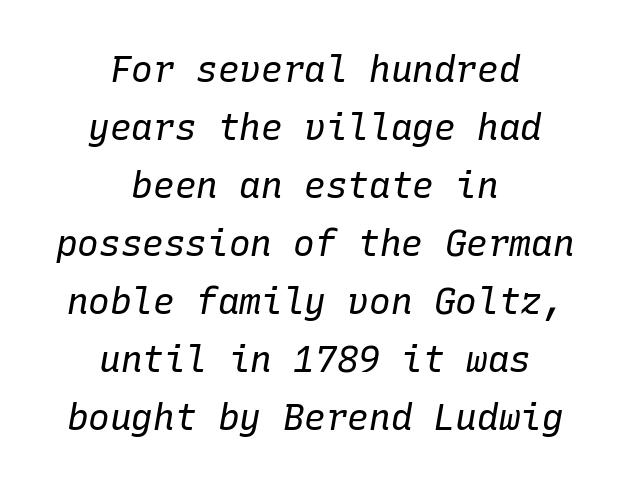
The image shows 36 px regular-weight type, italic (leaning right), monospaced; set centered, normal line spacing (1.61x), normal letter spacing, not underlined; low stroke contrast and a medium x-height.
